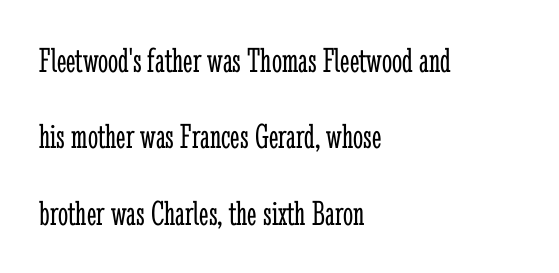
{"serif": "yes", "italic": "no", "bold": "no", "weight": "light", "width": "condensed", "stroke_contrast": "low", "x_height": "medium", "monospaced": "no", "underline": "no", "align": "left", "line_spacing": "loose", "line_spacing_ratio": 2.12, "letter_spacing": "normal", "letter_spacing_em": 0.0, "glyph_px": 36}
